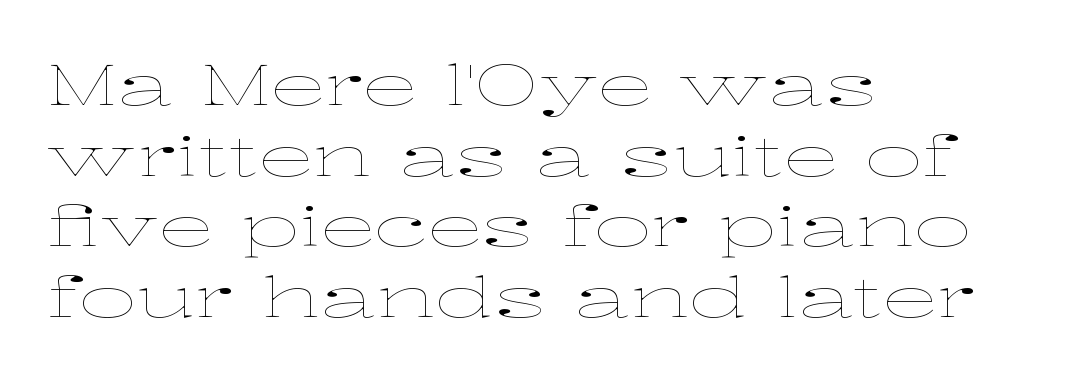
Check under the words: just untouched page. Character widths vary here, with narrow letters taking less room than wide ones. All the whitespace from short lines collects on the right. A quiet, ordinary-to-light weight characterises the typeface. You can tell it's not italic because the verticals are truly vertical. What's the leading like? Ordinary, nothing unusual.
